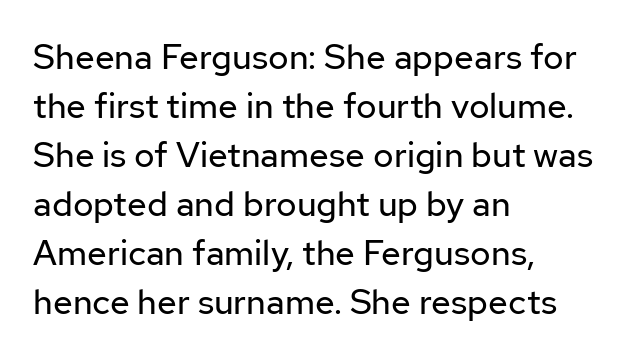
The image shows 35 px regular-weight sans-serif type, upright; set left-aligned, normal line spacing (1.4x), normal letter spacing, not underlined; low stroke contrast and a medium x-height.
